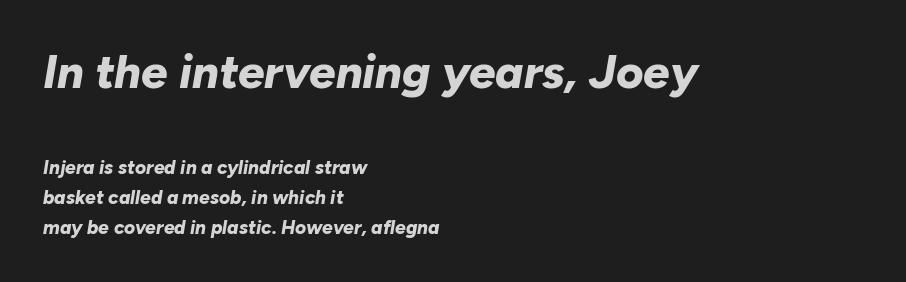
{"italic": "yes", "lean": "right", "slant_degrees": 10, "bold": "yes", "weight": "bold", "width": "normal", "stroke_contrast": "low", "x_height": "medium", "monospaced": "no", "underline": "no", "align": "left", "line_spacing": "normal", "line_spacing_ratio": 1.58, "letter_spacing": "normal", "letter_spacing_em": 0.0, "larger_block": "first", "size_ratio": 2.47, "glyph_px": 47}
